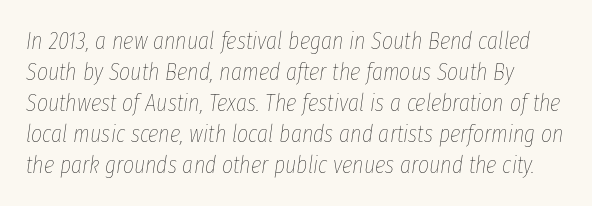
The strip under each line holds only bare page. Quick note: italic. Stem width sits at or under what a default text font uses. Is the letter spacing exaggerated? No — it looks like the ordinary default. Line spacing here is normal.
